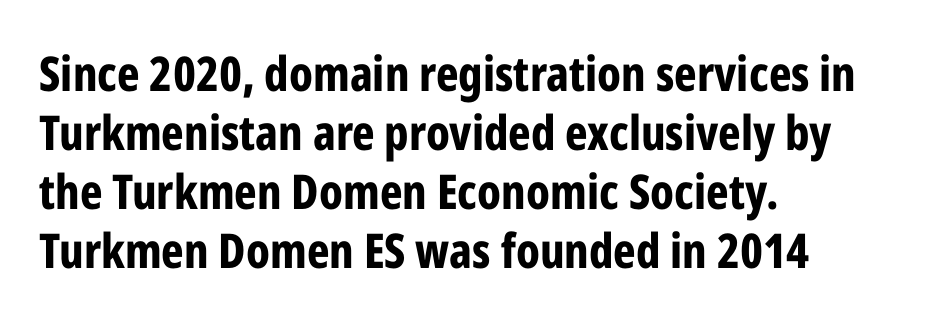
Q: Is the text bold? A: Yes.
Q: Is the text italic (slanted)? A: No, it is upright.
Q: Is the typeface a serif or a sans-serif typeface? A: Sans-serif.
Q: Is the text underlined? A: No.
Q: How is the paragraph aligned? A: Left-aligned.
Q: Is the spacing between letters normal or unusually wide? A: Normal.
Q: Width (condensed, normal, or wide)? A: Condensed.
Q: Stroke contrast? A: Low.
Q: x-height? A: Medium.
Q: Monospaced? A: No.
